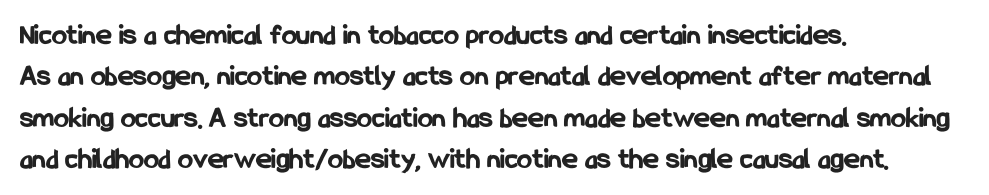
{"serif": "no", "italic": "no", "bold": "yes", "weight": "bold", "width": "condensed", "stroke_contrast": "low", "x_height": "medium", "monospaced": "no", "underline": "no", "align": "left", "line_spacing": "normal", "line_spacing_ratio": 1.38, "letter_spacing": "normal", "letter_spacing_em": 0.0, "glyph_px": 30}
